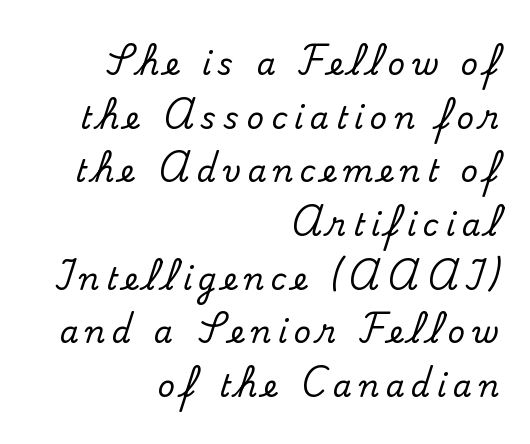
Q: Is the text italic (slanted)? A: Yes.
Q: Is the text underlined? A: No.
Q: How is the paragraph aligned? A: Right-aligned.
Q: Is the spacing between letters normal or unusually wide? A: Unusually wide.
Q: Width (condensed, normal, or wide)? A: Normal.
Q: Stroke contrast? A: Medium.
Q: x-height? A: Small.
Q: Monospaced? A: No.
